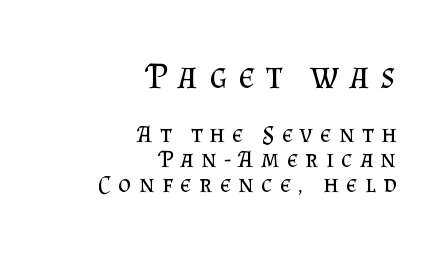
{"serif": "yes", "italic": "no", "bold": "no", "weight": "regular", "width": "normal", "stroke_contrast": "medium", "x_height": "small", "monospaced": "no", "underline": "no", "align": "right", "line_spacing": "tight", "line_spacing_ratio": 0.99, "letter_spacing": "wide", "letter_spacing_em": 0.3, "larger_block": "first", "size_ratio": 1.48, "glyph_px": 37}
